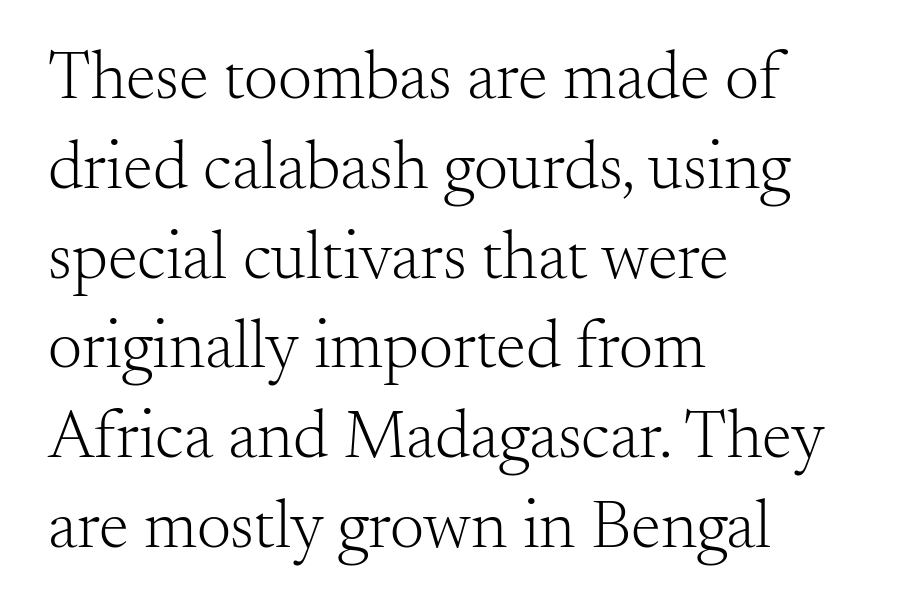
{"serif": "yes", "italic": "no", "bold": "no", "weight": "light", "width": "normal", "stroke_contrast": "medium", "x_height": "small", "monospaced": "no", "underline": "no", "align": "left", "line_spacing": "normal", "line_spacing_ratio": 1.32, "letter_spacing": "normal", "letter_spacing_em": 0.0, "glyph_px": 68}
